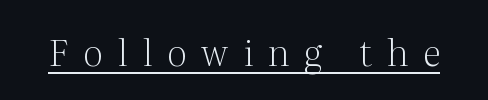
Q: Is the text bold? A: No.
Q: Is the text italic (slanted)? A: No, it is upright.
Q: Is the typeface a serif or a sans-serif typeface? A: Serif.
Q: Is the text underlined? A: Yes.
Q: Is the spacing between letters normal or unusually wide? A: Unusually wide.
Q: Width (condensed, normal, or wide)? A: Normal.
Q: Stroke contrast? A: Medium.
Q: x-height? A: Medium.
Q: Monospaced? A: No.
